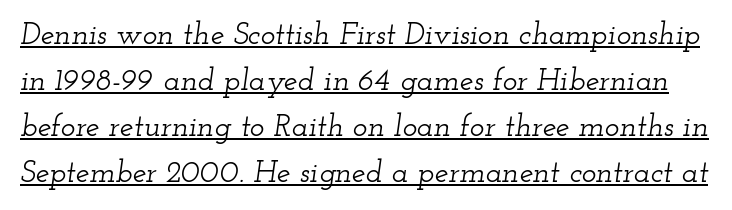
{"serif": "yes", "italic": "yes", "lean": "right", "slant_degrees": 12, "width": "wide", "stroke_contrast": "low", "x_height": "small", "monospaced": "no", "underline": "yes", "line_spacing": "normal", "line_spacing_ratio": 1.48, "letter_spacing": "normal", "letter_spacing_em": 0.0, "glyph_px": 31}
